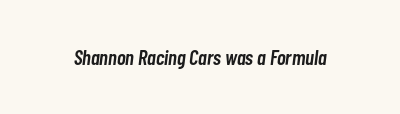
{"italic": "yes", "lean": "right", "slant_degrees": 7, "bold": "semi", "underline": "no", "letter_spacing": "normal", "letter_spacing_em": 0.0, "glyph_px": 21}
